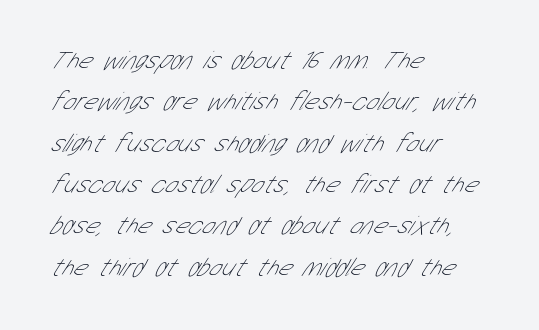
{"bold": "no", "underline": "no", "align": "left", "line_spacing": "normal", "line_spacing_ratio": 1.59, "letter_spacing": "normal", "letter_spacing_em": 0.0, "glyph_px": 26}
